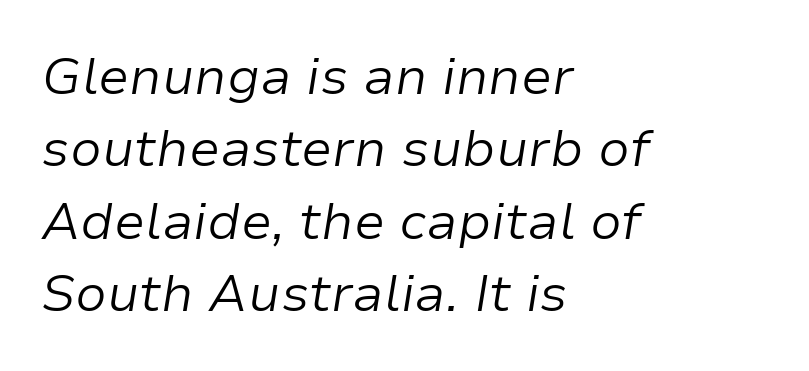
The vertical gap from one line to the next is medium. No letter is thick-stroked: the sample isn't bold. Emphasis-style slanted type is in use. The string is rendered with underlining switched off. Students, note that the glyphs here touch the page at normal intervals.
